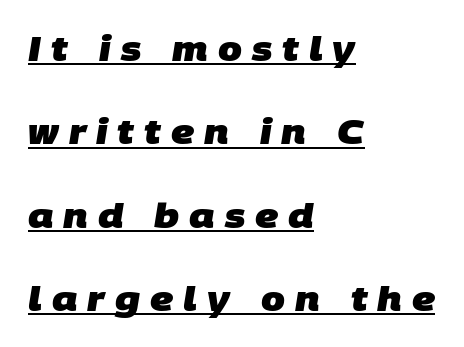
Every letter is thick-stroked: bold, no question. The typesetter chose a ragged-right arrangement here. Baseline-to-baseline distance is far greater than the letter height. Looks like regular typesetting: each glyph gets only the width it needs. A continuous stroke trails under the words, as in a hyperlink. The line texture is sparse and dotted thanks to wide tracking.
